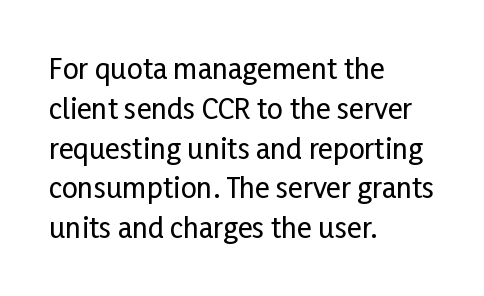
The characters display no serif detailing; their extremities are plain. Evenly set lines give the paragraph a standard silhouette. This sample uses plain, unmodified letter spacing. Check the space under the baseline: it is left empty.
